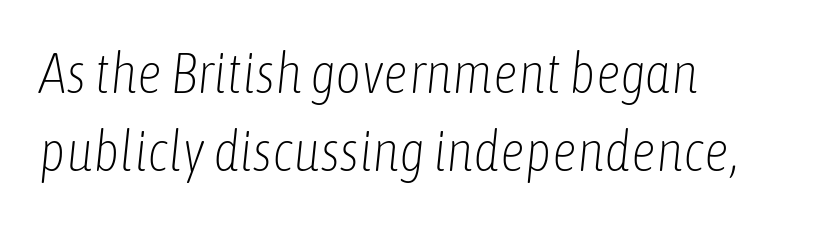
Q: Is the text bold? A: No.
Q: Is the text italic (slanted)? A: Yes, it leans right by about 6 degrees.
Q: Is the text underlined? A: No.
Q: How is the paragraph aligned? A: Left-aligned.
Q: Is the spacing between letters normal or unusually wide? A: Normal.
Q: Is the spacing between lines tight, normal or loose? A: Normal.
Q: Width (condensed, normal, or wide)? A: Condensed.
Q: Stroke contrast? A: Low.
Q: x-height? A: Medium.
Q: Monospaced? A: No.
